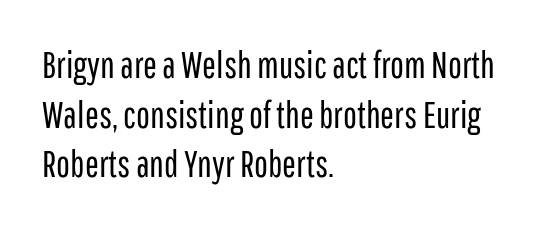
Q: Is the text bold? A: No.
Q: Is the text italic (slanted)? A: No, it is upright.
Q: Is the typeface a serif or a sans-serif typeface? A: Sans-serif.
Q: Is the text underlined? A: No.
Q: How is the paragraph aligned? A: Left-aligned.
Q: Is the spacing between letters normal or unusually wide? A: Normal.
Q: Is the spacing between lines tight, normal or loose? A: Normal.
Q: Width (condensed, normal, or wide)? A: Condensed.
Q: Stroke contrast? A: Low.
Q: x-height? A: Medium.
Q: Monospaced? A: No.
